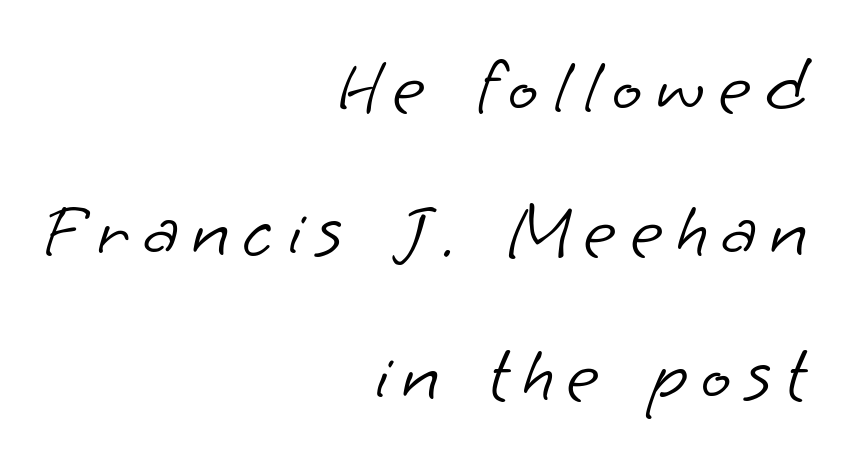
The image shows 79 px light sans-serif type; set right-aligned, line spacing 1.82x, not underlined; low stroke contrast and a small x-height.
